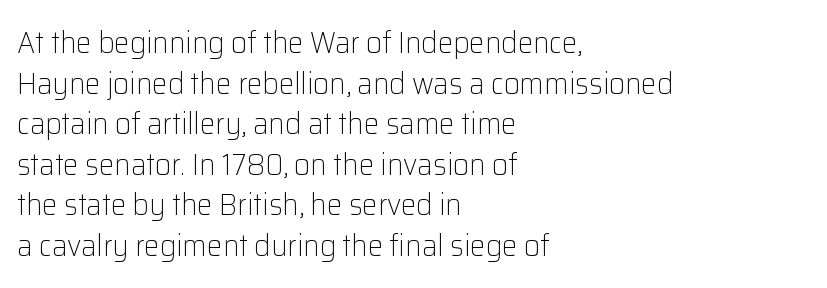
To sum up the face: it is a sans, with no serifs. Tracking value appears to be zero — textbook default spacing. Unbolded letterforms with no extra heft. Here the designer chose a conventional face with non-uniform glyph widths.
